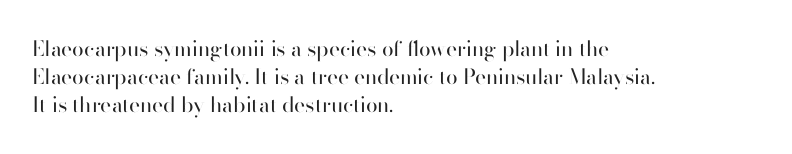
Q: Is the text bold? A: No.
Q: Is the text italic (slanted)? A: No, it is upright.
Q: Is the text underlined? A: No.
Q: How is the paragraph aligned? A: Left-aligned.
Q: Is the spacing between letters normal or unusually wide? A: Normal.
Q: Is the spacing between lines tight, normal or loose? A: Normal.
